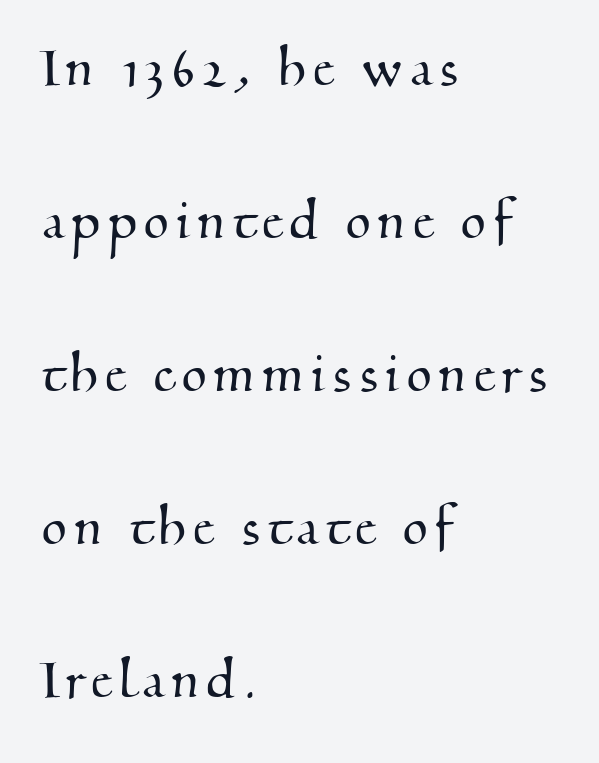
Note the varied advance widths — an 'i' is clearly narrower than an 'm'. Words float on clear page, feet unadorned. These lines stack with their left ends in a neat column. A typesetter would label this face a serif. The designer dialed line spacing up above the default.
